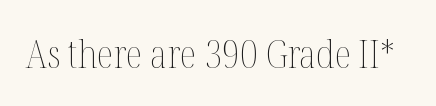
{"italic": "no", "bold": "no", "weight": "thin", "width": "condensed", "stroke_contrast": "medium", "x_height": "medium", "monospaced": "no", "underline": "no", "letter_spacing": "normal", "letter_spacing_em": 0.0, "glyph_px": 39}
